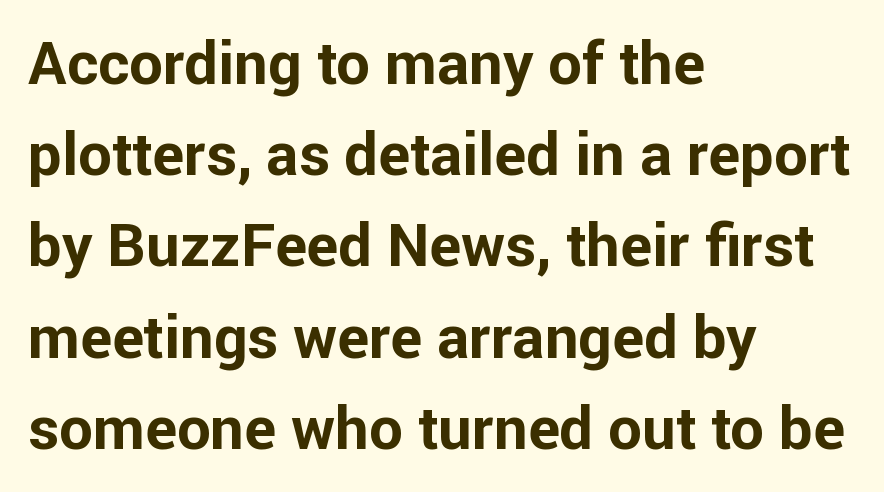
The image shows 60 px bold sans-serif type, upright; set left-aligned, normal line spacing (1.52x), normal letter spacing, not underlined; low stroke contrast and a medium x-height.
